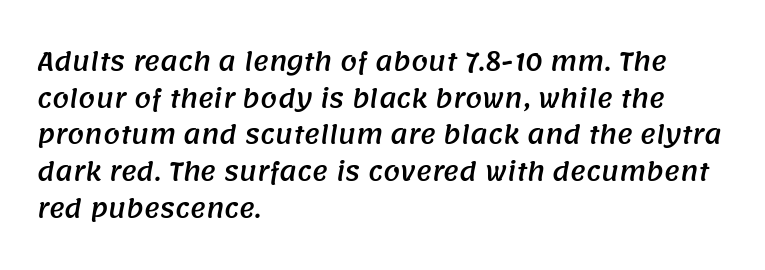
Q: Is the text underlined? A: No.
Q: How is the paragraph aligned? A: Left-aligned.
Q: Is the spacing between letters normal or unusually wide? A: Normal.
Q: Is the spacing between lines tight, normal or loose? A: Normal.
